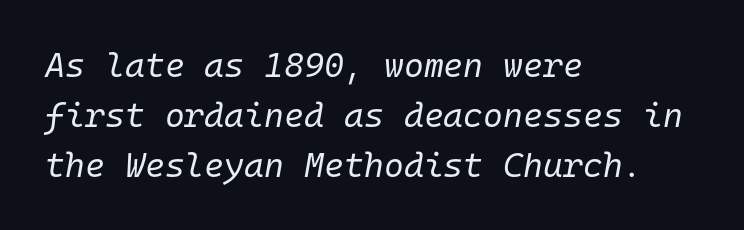
The image shows 34 px regular-weight type, italic (leaning right), monospaced; set left-aligned, normal line spacing (1.47x), normal letter spacing, not underlined; low stroke contrast and a medium x-height.
